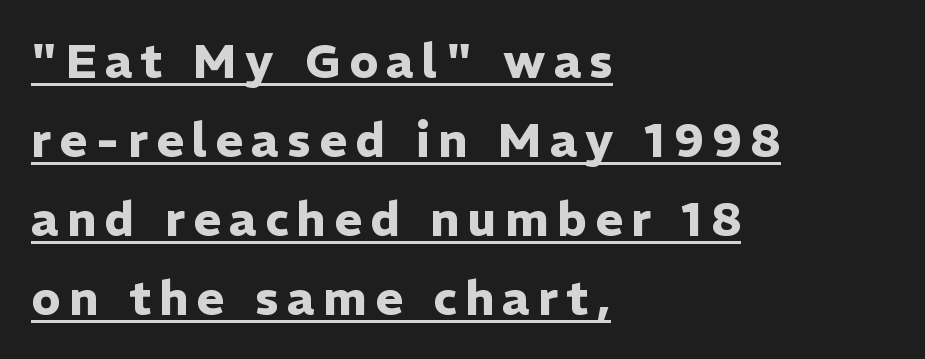
{"serif": "no", "italic": "no", "bold": "yes", "weight": "heavy", "width": "normal", "stroke_contrast": "low", "x_height": "medium", "monospaced": "no", "underline": "yes", "align": "left", "line_spacing": "normal", "line_spacing_ratio": 1.68, "glyph_px": 47}
